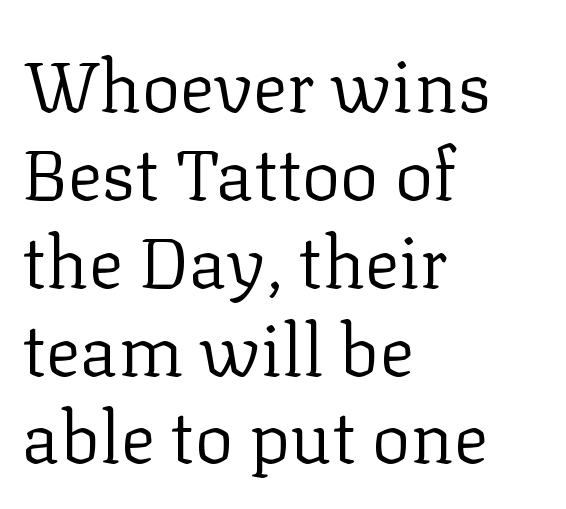
Q: Is the text bold? A: No.
Q: Is the text italic (slanted)? A: No, it is upright.
Q: Is the typeface a serif or a sans-serif typeface? A: Serif.
Q: Is the text underlined? A: No.
Q: How is the paragraph aligned? A: Left-aligned.
Q: Is the spacing between letters normal or unusually wide? A: Normal.
Q: Width (condensed, normal, or wide)? A: Normal.
Q: Stroke contrast? A: Low.
Q: x-height? A: Medium.
Q: Monospaced? A: No.
